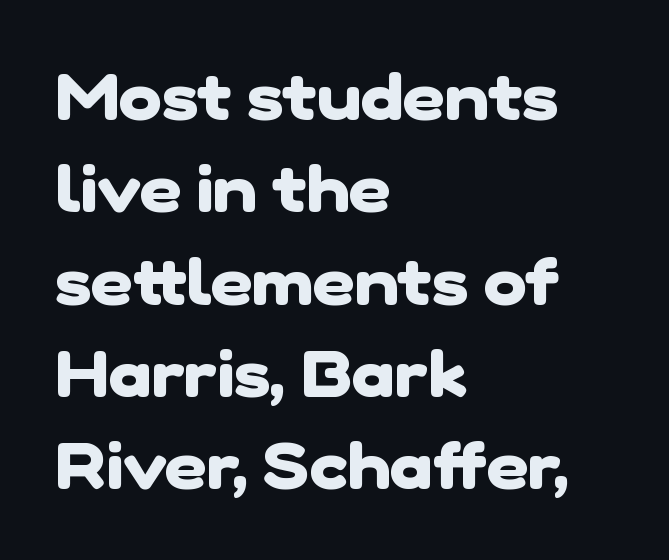
Q: Is the text bold? A: Yes.
Q: Is the typeface a serif or a sans-serif typeface? A: Sans-serif.
Q: Is the text underlined? A: No.
Q: How is the paragraph aligned? A: Left-aligned.
Q: Is the spacing between letters normal or unusually wide? A: Normal.
Q: Is the spacing between lines tight, normal or loose? A: Normal.
Q: Width (condensed, normal, or wide)? A: Normal.
Q: Stroke contrast? A: Low.
Q: x-height? A: Medium.
Q: Monospaced? A: No.
